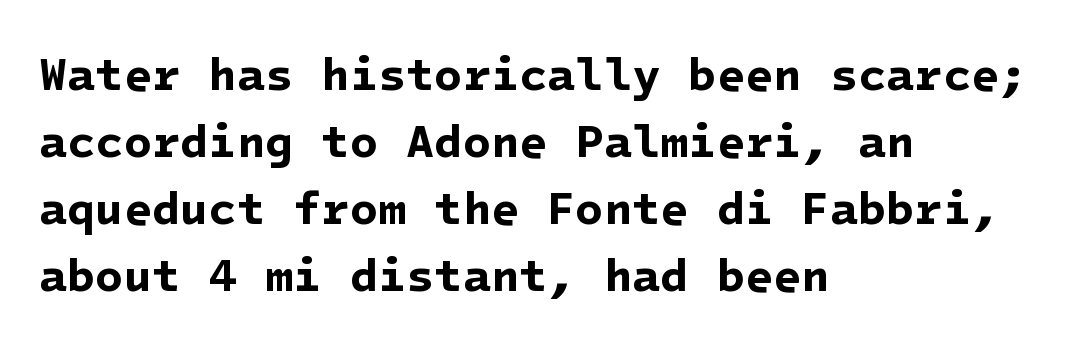
{"serif": "no", "bold": "yes", "weight": "bold", "width": "normal", "stroke_contrast": "low", "x_height": "medium", "underline": "no", "align": "left", "line_spacing": "normal", "line_spacing_ratio": 1.46, "letter_spacing": "normal", "letter_spacing_em": 0.0, "glyph_px": 46}
